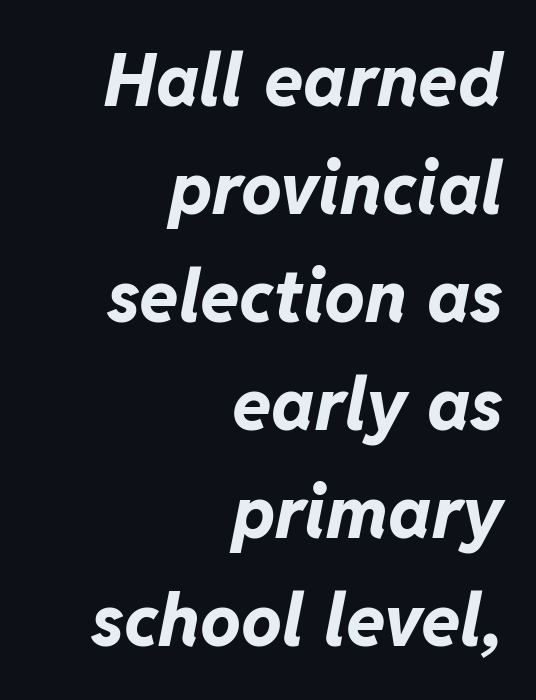
{"italic": "yes", "lean": "right", "slant_degrees": 11, "bold": "yes", "weight": "bold", "width": "normal", "stroke_contrast": "low", "x_height": "medium", "monospaced": "no", "underline": "no", "align": "right", "line_spacing": "normal", "line_spacing_ratio": 1.5, "letter_spacing": "normal", "letter_spacing_em": 0.0, "glyph_px": 72}
